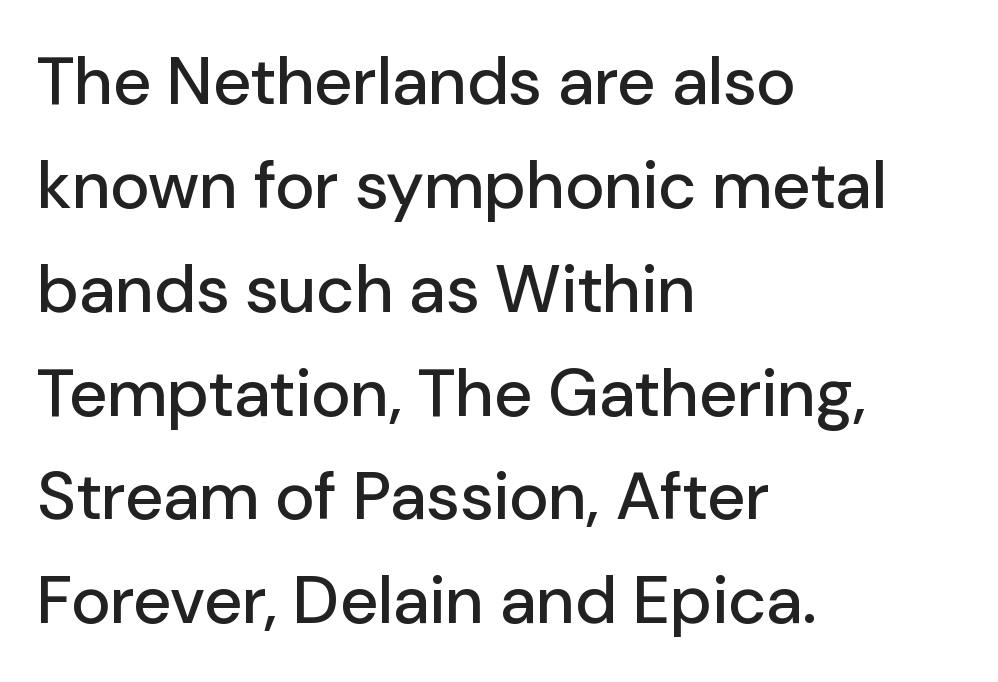
Q: Is the text italic (slanted)? A: No, it is upright.
Q: Is the typeface a serif or a sans-serif typeface? A: Sans-serif.
Q: Is the text underlined? A: No.
Q: How is the paragraph aligned? A: Left-aligned.
Q: Is the spacing between letters normal or unusually wide? A: Normal.
Q: Is the spacing between lines tight, normal or loose? A: Normal.
Q: Width (condensed, normal, or wide)? A: Normal.
Q: Stroke contrast? A: Low.
Q: x-height? A: Medium.
Q: Monospaced? A: No.
